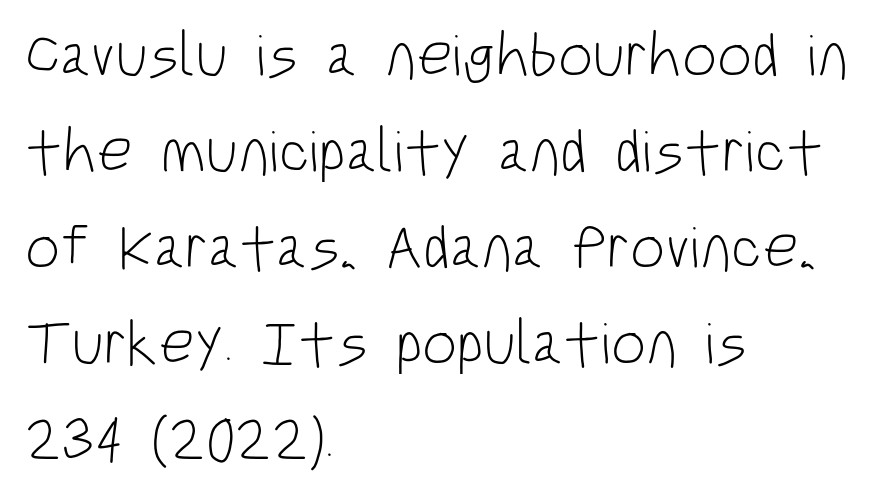
Q: Is the text bold? A: No.
Q: Is the text italic (slanted)? A: No, it is upright.
Q: Is the typeface a serif or a sans-serif typeface? A: Sans-serif.
Q: Is the text underlined? A: No.
Q: How is the paragraph aligned? A: Left-aligned.
Q: Is the spacing between letters normal or unusually wide? A: Normal.
Q: Is the spacing between lines tight, normal or loose? A: Normal.
Q: Width (condensed, normal, or wide)? A: Condensed.
Q: Stroke contrast? A: Low.
Q: x-height? A: Large.
Q: Monospaced? A: No.
